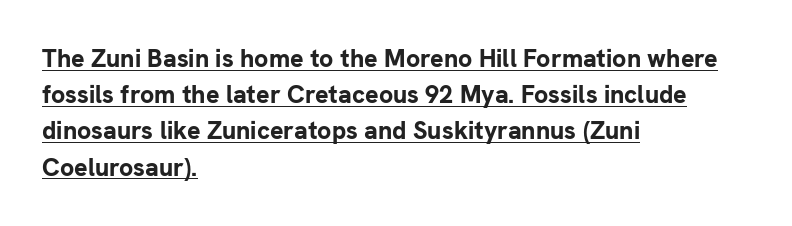
Q: Is the text bold? A: Yes.
Q: Is the text italic (slanted)? A: No, it is upright.
Q: Is the text underlined? A: Yes.
Q: How is the paragraph aligned? A: Left-aligned.
Q: Is the spacing between letters normal or unusually wide? A: Normal.
Q: Is the spacing between lines tight, normal or loose? A: Normal.
